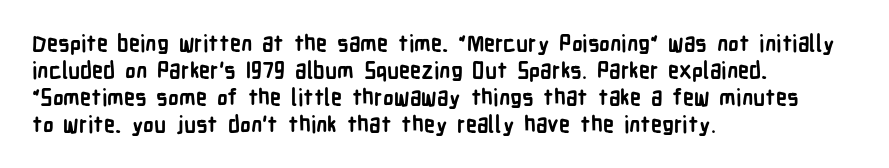
Q: Is the text bold? A: Yes.
Q: Is the text italic (slanted)? A: No, it is upright.
Q: Is the text underlined? A: No.
Q: How is the paragraph aligned? A: Left-aligned.
Q: Is the spacing between letters normal or unusually wide? A: Normal.
